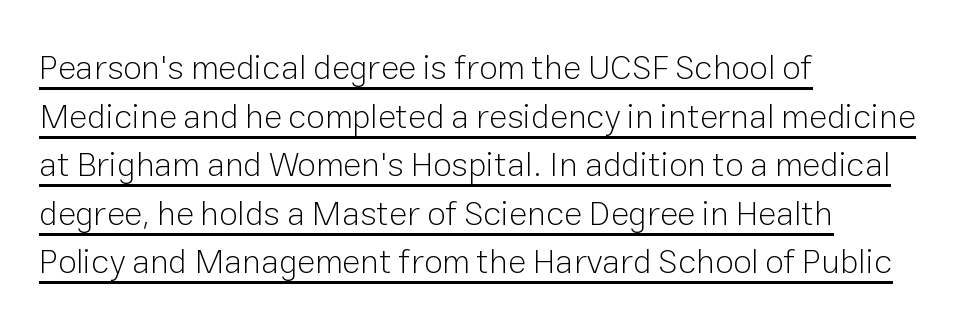
Upright lettering throughout. Compared with a typical body face, this is equally light or lighter still. The rendering uses a moderate line-height, typical for paragraphs. Here the glyphs are tracked normally, forming tight word shapes.
